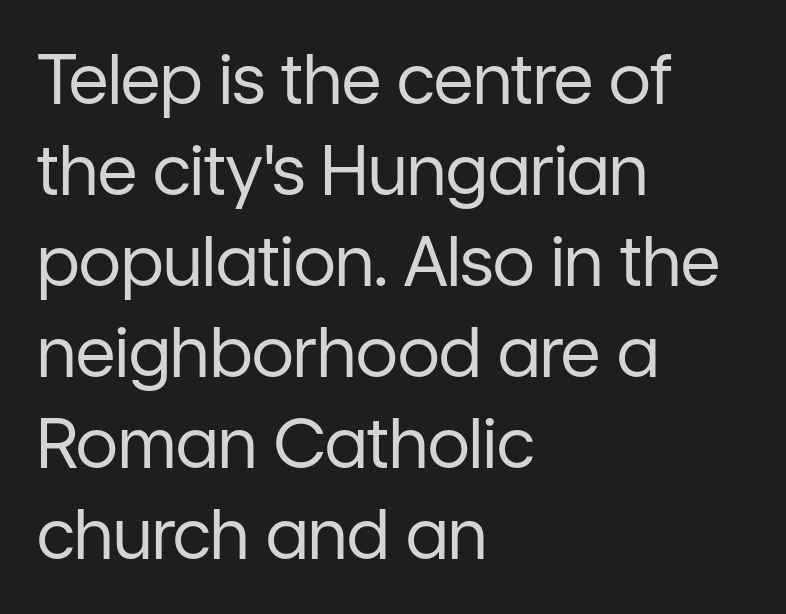
Stroke mass is kept to a normal reading level or below. You can tell from the bare stems that sans-serif type was used. Rendered with straight, roman letterforms. No word sits above an underline.
